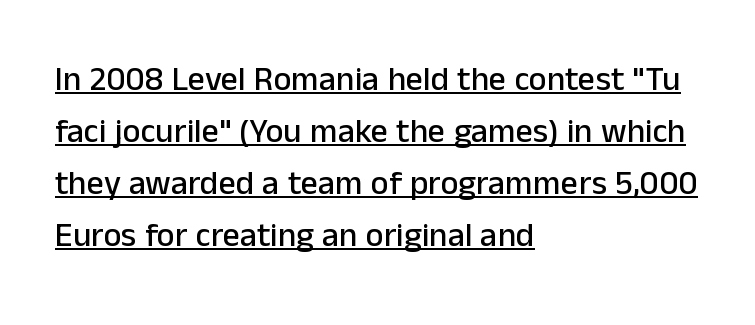
Q: Is the text italic (slanted)? A: No, it is upright.
Q: Is the typeface a serif or a sans-serif typeface? A: Sans-serif.
Q: Is the text underlined? A: Yes.
Q: How is the paragraph aligned? A: Left-aligned.
Q: Is the spacing between letters normal or unusually wide? A: Normal.
Q: Is the spacing between lines tight, normal or loose? A: Normal.
Q: Width (condensed, normal, or wide)? A: Normal.
Q: Stroke contrast? A: Low.
Q: x-height? A: Medium.
Q: Monospaced? A: No.
